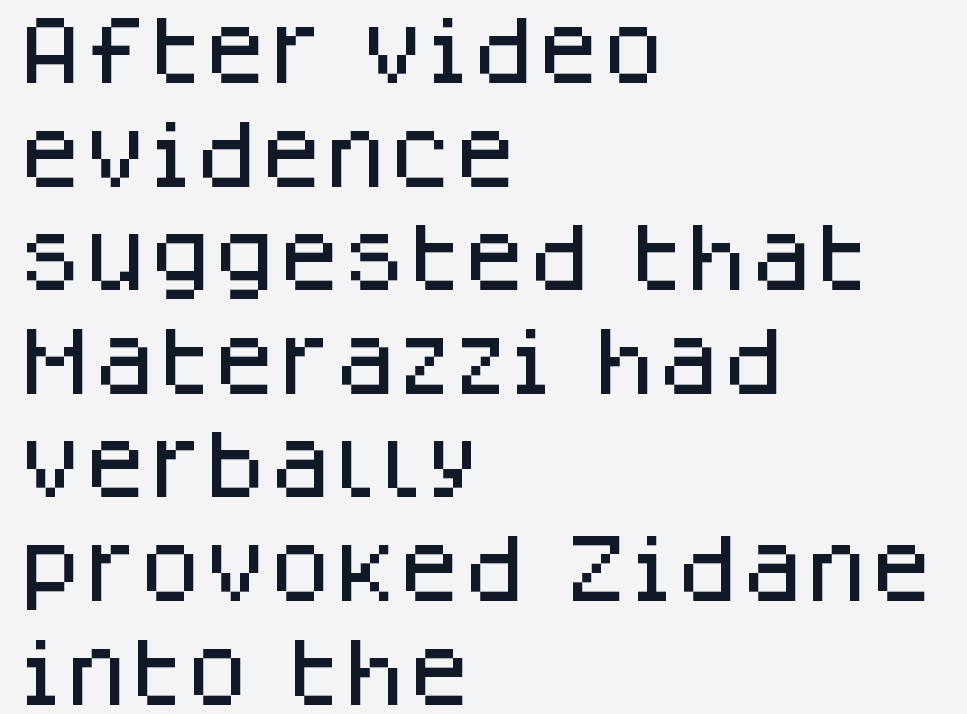
The image shows 74 px sans-serif type, upright; set left-aligned, normal line spacing (1.4x), normal letter spacing, not underlined; low stroke contrast and a large x-height.
